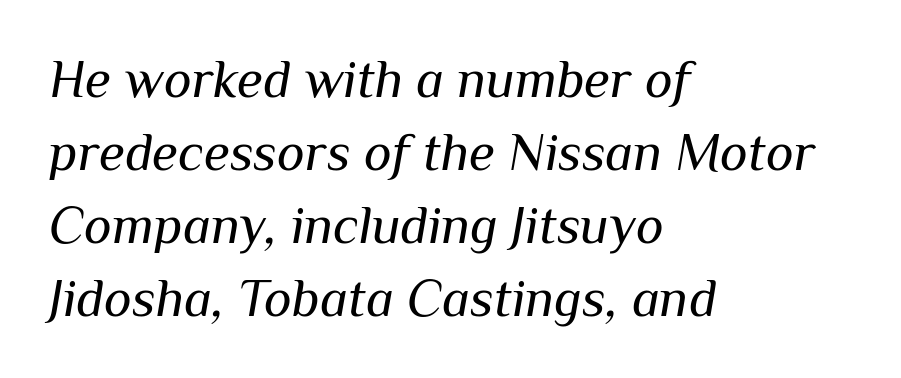
The image shows 53 px regular-weight type, italic (leaning right); set left-aligned, normal line spacing (1.38x), normal letter spacing, not underlined; medium stroke contrast and a medium x-height.
